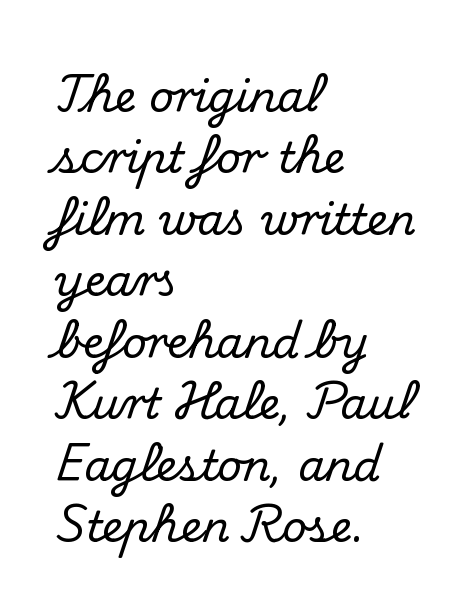
The image shows 43 px serif type; set left-aligned, normal line spacing (1.43x), normal letter spacing, not underlined; medium stroke contrast and a small x-height.
